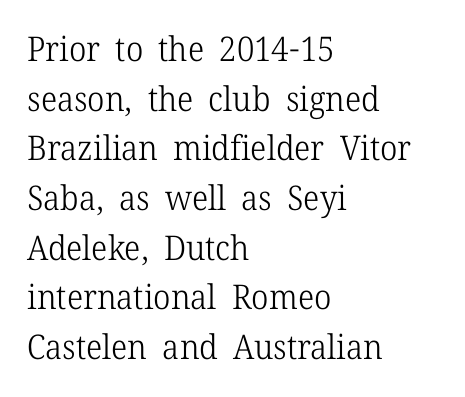
The image shows 34 px light serif type, upright; set left-aligned, normal line spacing (1.46x), normal letter spacing, not underlined; low stroke contrast and a medium x-height.
